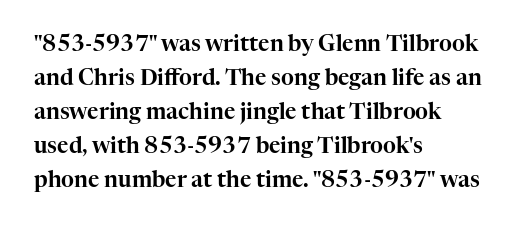
The image shows 22 px text type, upright; set left-aligned, normal line spacing (1.55x), normal letter spacing, not underlined.
